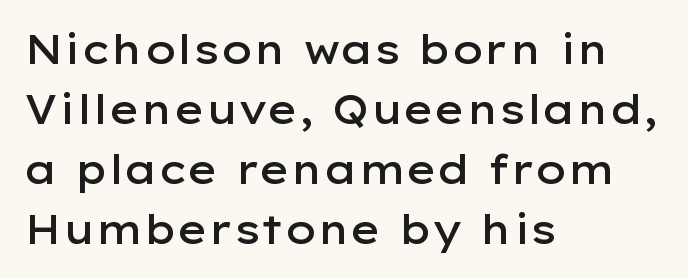
{"serif": "no", "italic": "no", "bold": "semi", "weight": "semibold", "width": "wide", "stroke_contrast": "low", "x_height": "medium", "monospaced": "no", "underline": "no", "align": "left", "line_spacing": "normal", "line_spacing_ratio": 1.5, "letter_spacing": "normal", "letter_spacing_em": 0.0, "glyph_px": 40}
